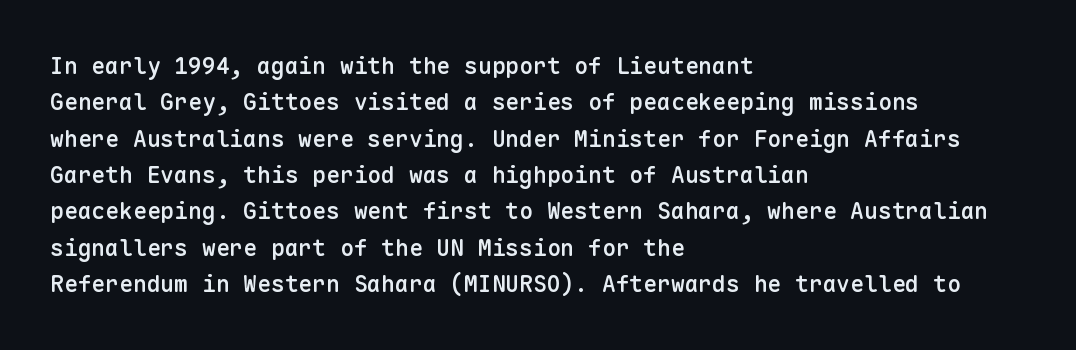
{"italic": "no", "bold": "semi", "underline": "no", "align": "left", "line_spacing": "normal", "line_spacing_ratio": 1.58, "letter_spacing": "normal", "letter_spacing_em": 0.0, "glyph_px": 23}
